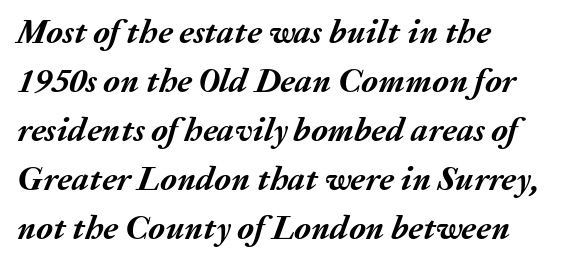
Honestly, there is no underline to notice here at all. This rendering leaves character spacing at its baseline value. The letters advance in unequal steps, a hallmark of proportional type. Weight check: bold — yes, fully.
